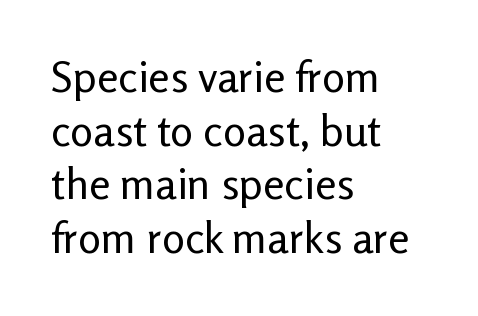
{"serif": "no", "italic": "no", "bold": "no", "weight": "regular", "width": "normal", "stroke_contrast": "low", "x_height": "medium", "monospaced": "no", "underline": "no", "align": "left", "line_spacing": "normal", "line_spacing_ratio": 1.25, "letter_spacing": "normal", "letter_spacing_em": 0.0, "glyph_px": 43}
